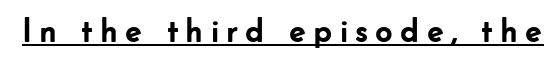
Q: Is the text bold? A: Yes.
Q: Is the text italic (slanted)? A: No, it is upright.
Q: Is the typeface a serif or a sans-serif typeface? A: Sans-serif.
Q: Is the text underlined? A: Yes.
Q: Width (condensed, normal, or wide)? A: Normal.
Q: Stroke contrast? A: Low.
Q: x-height? A: Small.
Q: Monospaced? A: No.
